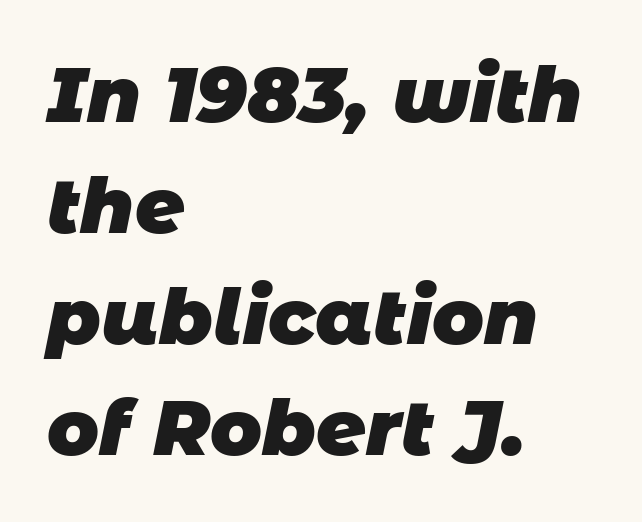
The image shows 77 px heavy sans-serif type; set left-aligned, normal line spacing (1.44x), normal letter spacing, not underlined; low stroke contrast and a large x-height.
